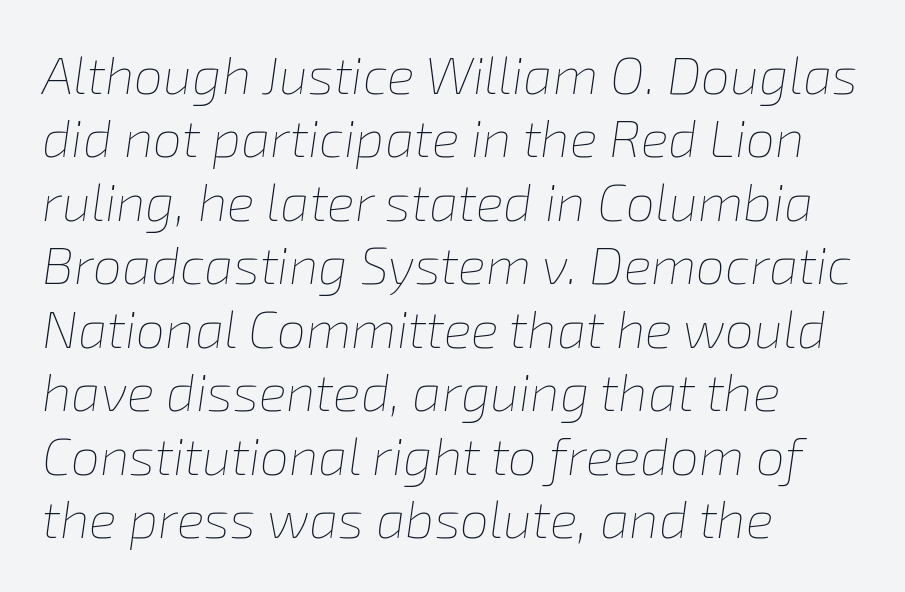
The lines are quadded left. A typesetter would call this proportional, since set widths differ per character. No word sits above an underline. Letter spacing: default. Is the type slanted? Yes — the strokes lean at a clear angle. Is the type heavy? It reads as light-to-regular instead.
